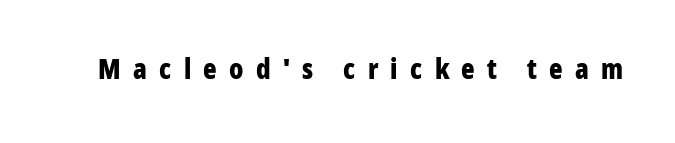
{"serif": "no", "italic": "no", "bold": "yes", "weight": "bold", "width": "condensed", "stroke_contrast": "low", "x_height": "medium", "monospaced": "no", "underline": "no", "letter_spacing": "wide", "letter_spacing_em": 0.44, "glyph_px": 28}
